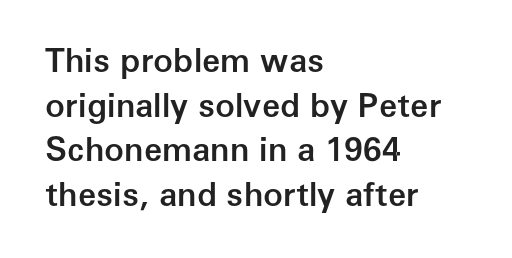
{"serif": "no", "italic": "no", "bold": "semi", "weight": "semibold", "width": "normal", "stroke_contrast": "low", "x_height": "medium", "monospaced": "no", "underline": "no", "align": "left", "line_spacing": "normal", "line_spacing_ratio": 1.35, "letter_spacing": "normal", "letter_spacing_em": 0.0, "glyph_px": 33}
